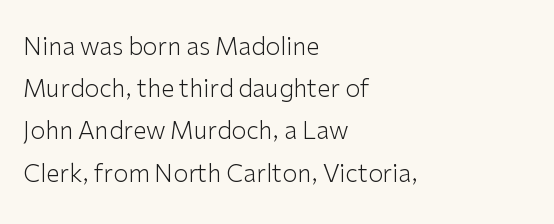
Q: Is the text bold? A: No.
Q: Is the text italic (slanted)? A: No, it is upright.
Q: Is the text underlined? A: No.
Q: How is the paragraph aligned? A: Left-aligned.
Q: Is the spacing between letters normal or unusually wide? A: Normal.
